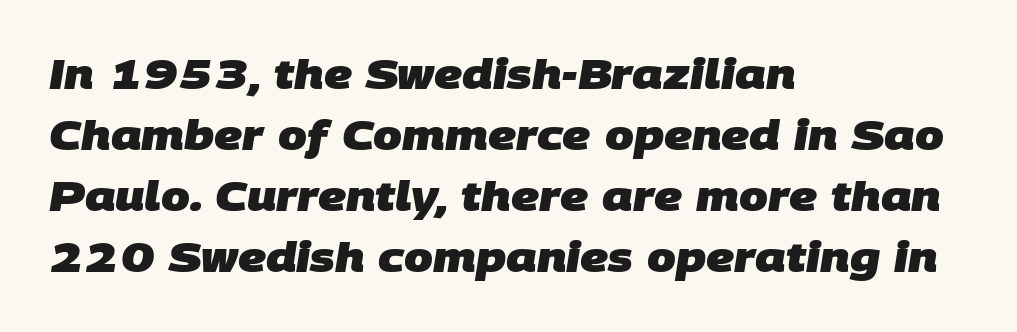
The image shows 41 px heavy sans-serif type; set left-aligned, normal line spacing (1.49x), normal letter spacing, not underlined; low stroke contrast and a large x-height.
